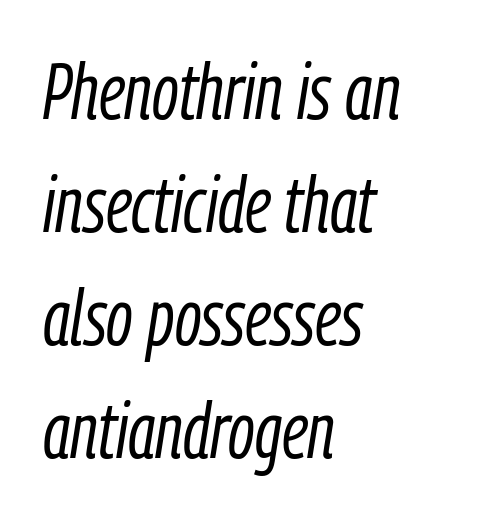
The passage is arranged the way most books set body copy — flush left. The rows are spaced the way most documents space them. This rendering features lettering with no underline. The face used here is proportionally spaced, like ordinary book or web type. The letters are slanted; this is an italic face.
